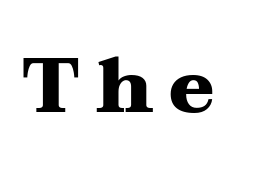
Compared with an ordinary text face, these strokes are far heavier — a full bold. Loose tracking; the words dissolve into strings of separated letters. The passage shown is not underscored anywhere. Posture: upright roman.
